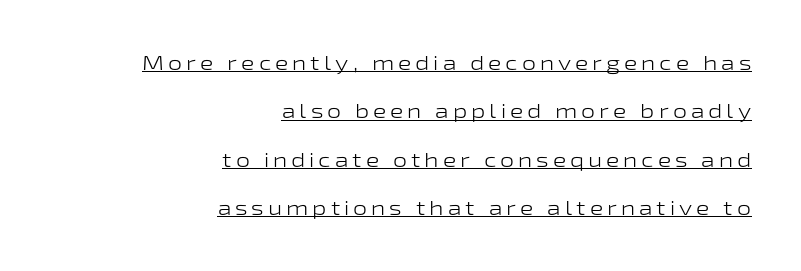
{"italic": "no", "bold": "no", "underline": "yes", "align": "right", "line_spacing": "loose", "line_spacing_ratio": 2.42, "letter_spacing": "wide", "letter_spacing_em": 0.2, "glyph_px": 20}
